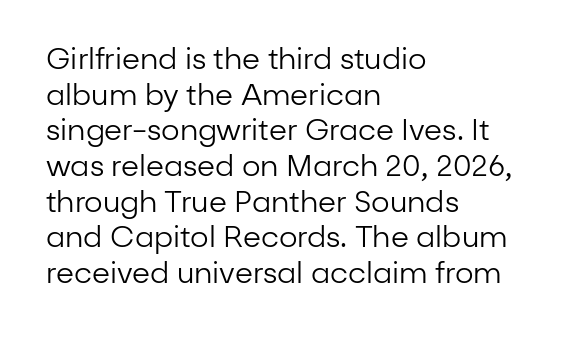
Think of a printed novel: that variable character pitch is what you see here. Compared with typical body copy, the letter spacing here is the same. Every row of glyphs begins at an identical x-position on the left. Check where the strokes stop: nothing finishes them off — pure sans. Vertical strokes here are truly vertical. Stems and bowls with no extra thickness — not bold.
